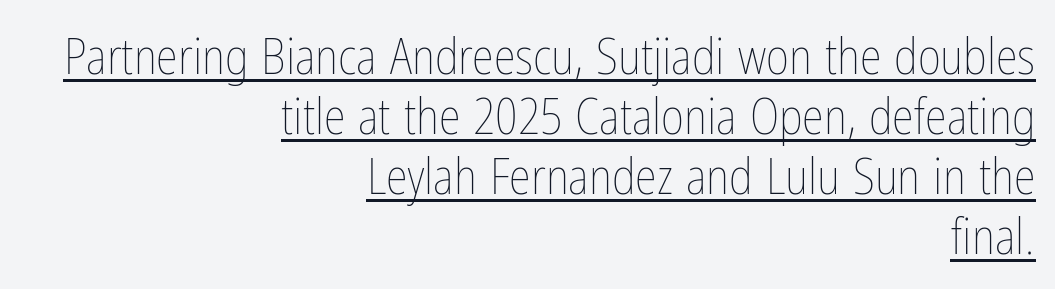
The image shows 50 px thin, condensed type, upright; set right-aligned, line spacing 1.2x, normal letter spacing, underlined; low stroke contrast and a medium x-height.
